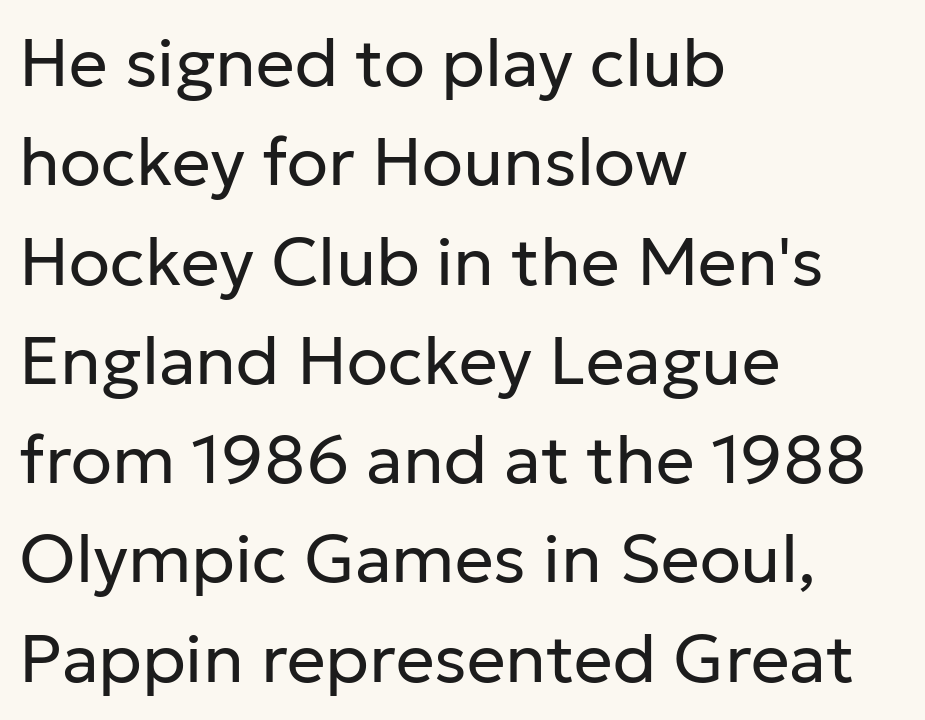
Q: Is the text bold? A: No.
Q: Is the text italic (slanted)? A: No, it is upright.
Q: Is the typeface a serif or a sans-serif typeface? A: Sans-serif.
Q: Is the text underlined? A: No.
Q: How is the paragraph aligned? A: Left-aligned.
Q: Is the spacing between letters normal or unusually wide? A: Normal.
Q: Is the spacing between lines tight, normal or loose? A: Normal.
Q: Width (condensed, normal, or wide)? A: Normal.
Q: Stroke contrast? A: Low.
Q: x-height? A: Medium.
Q: Monospaced? A: No.
